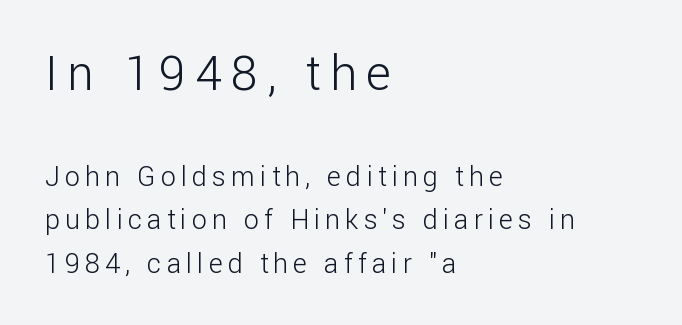
{"serif": "no", "italic": "no", "bold": "no", "weight": "light", "width": "normal", "stroke_contrast": "low", "x_height": "medium", "monospaced": "no", "underline": "no", "align": "left", "line_spacing": "normal", "line_spacing_ratio": 1.6, "larger_block": "first", "size_ratio": 1.78, "glyph_px": 48}
